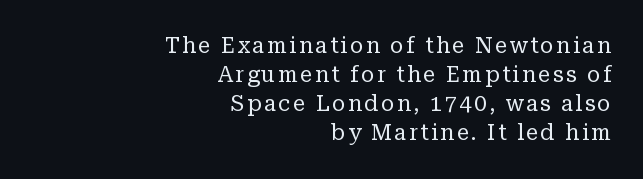
{"italic": "no", "bold": "no", "underline": "no", "align": "right", "line_spacing": "normal", "line_spacing_ratio": 1.32, "glyph_px": 22}
